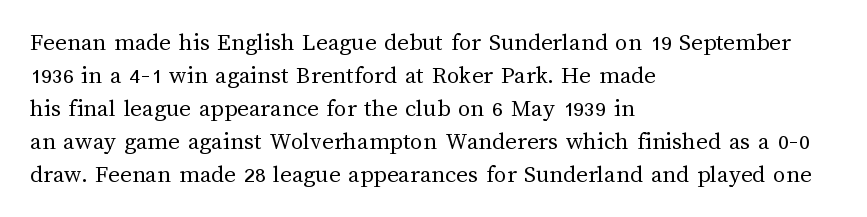
The setting favours the left margin, as ordinary paragraphs usually do. The letters stand upright; this is a roman face. Does the leading feel generous? No, just average. The passage shown has conventional tracking throughout. Each stroke keeps to a modest, everyday thickness or less.
